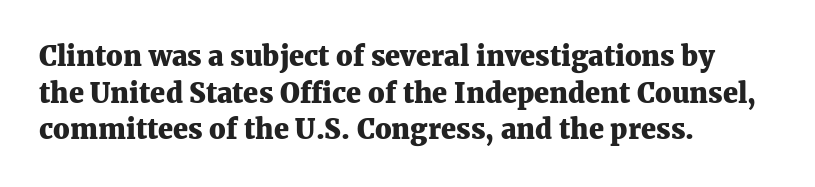
{"italic": "no", "bold": "yes", "underline": "no", "align": "left", "line_spacing": "normal", "line_spacing_ratio": 1.36, "letter_spacing": "normal", "letter_spacing_em": 0.0, "glyph_px": 27}
